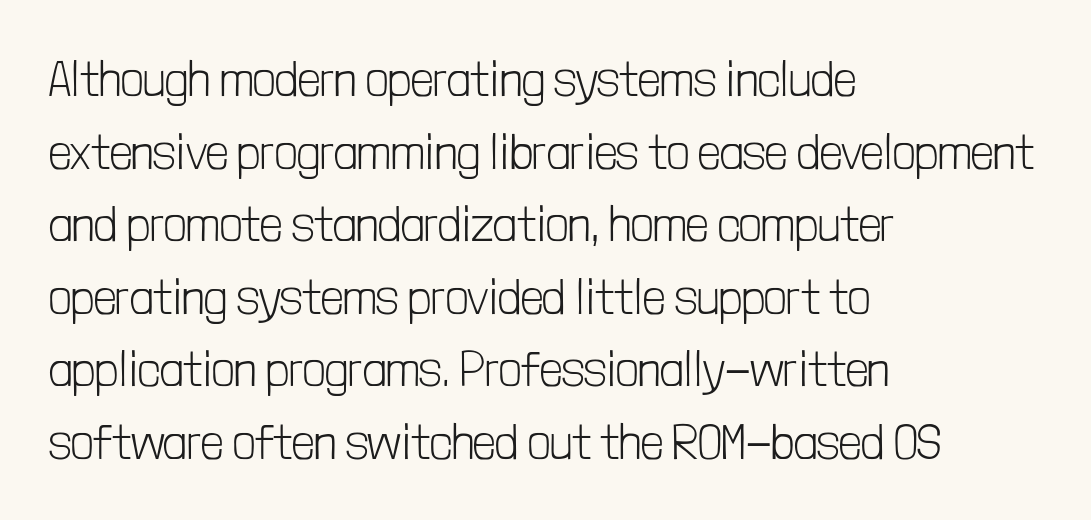
{"serif": "no", "italic": "no", "bold": "no", "weight": "light", "width": "condensed", "stroke_contrast": "low", "x_height": "medium", "monospaced": "no", "underline": "no", "align": "left", "line_spacing": "normal", "line_spacing_ratio": 1.48, "letter_spacing": "normal", "letter_spacing_em": 0.0, "glyph_px": 49}
